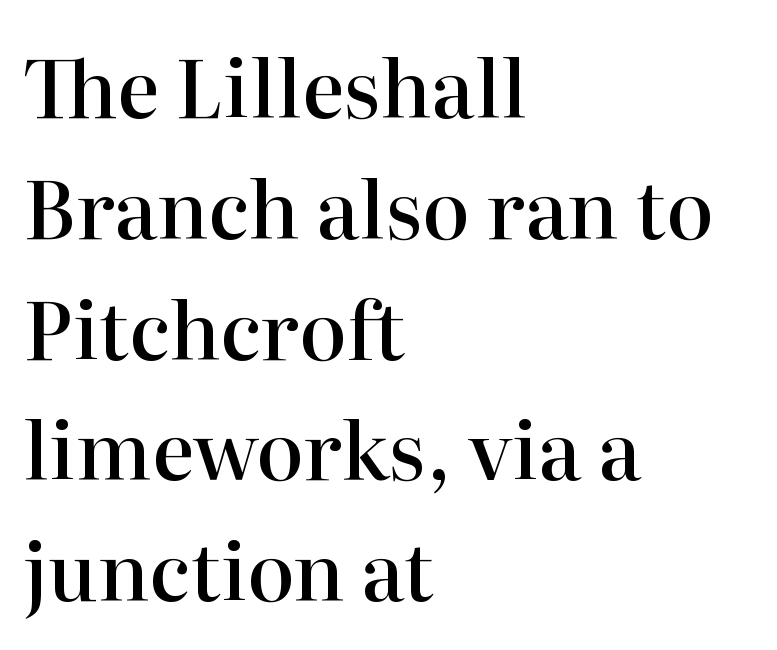
{"serif": "yes", "italic": "no", "bold": "semi", "weight": "semibold", "width": "normal", "stroke_contrast": "high", "x_height": "medium", "monospaced": "no", "underline": "no", "align": "left", "line_spacing": "normal", "line_spacing_ratio": 1.51, "letter_spacing": "normal", "letter_spacing_em": 0.0, "glyph_px": 80}
